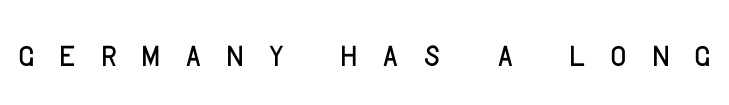
Q: Is the text bold? A: No.
Q: Is the text italic (slanted)? A: No, it is upright.
Q: Is the typeface a serif or a sans-serif typeface? A: Sans-serif.
Q: Is the text underlined? A: No.
Q: Is the spacing between letters normal or unusually wide? A: Unusually wide.
Q: Width (condensed, normal, or wide)? A: Normal.
Q: Stroke contrast? A: Low.
Q: x-height? A: Large.
Q: Monospaced? A: No.
